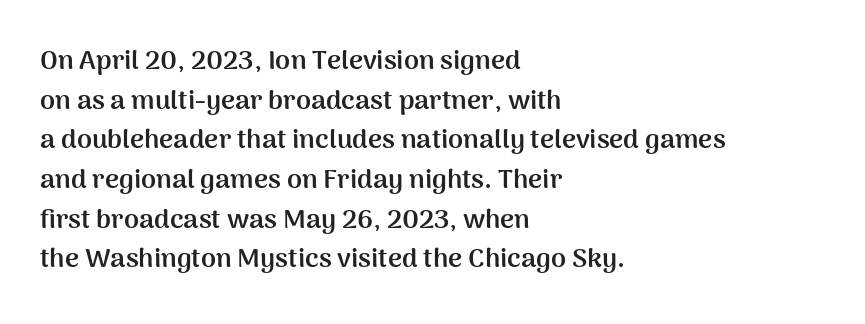
The image shows 27 px bold type, upright; set left-aligned, normal line spacing (1.47x), normal letter spacing, not underlined.
